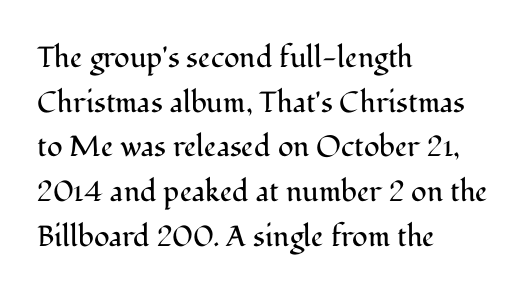
{"serif": "yes", "italic": "no", "bold": "no", "weight": "regular", "width": "normal", "stroke_contrast": "medium", "x_height": "medium", "monospaced": "no", "underline": "no", "align": "left", "line_spacing": "normal", "line_spacing_ratio": 1.54, "letter_spacing": "normal", "letter_spacing_em": 0.0, "glyph_px": 29}
